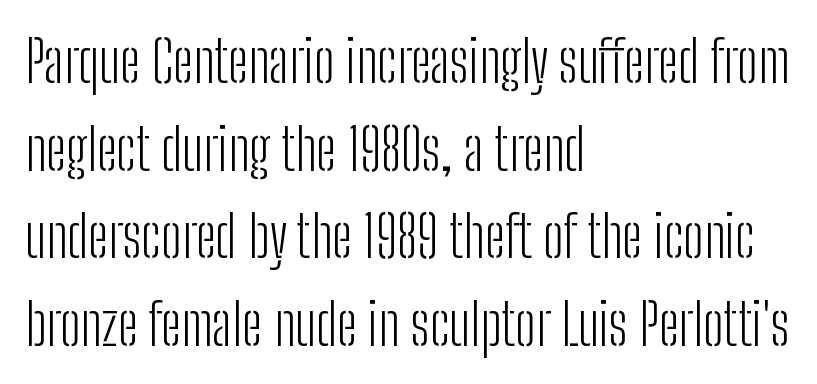
The image shows 58 px light, condensed sans-serif type, upright; set left-aligned, normal line spacing (1.51x), normal letter spacing, not underlined; low stroke contrast and a medium x-height.
